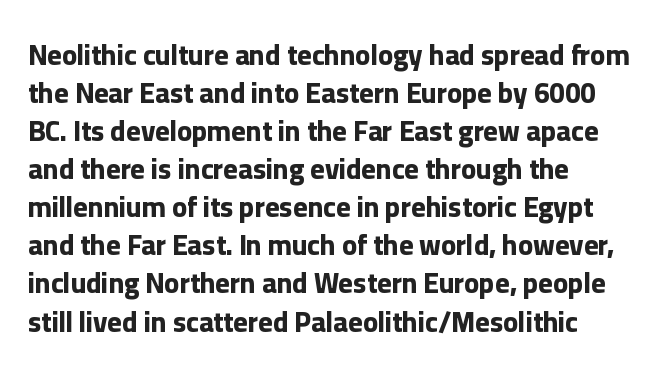
The image shows 28 px bold sans-serif type, upright; set left-aligned, normal line spacing (1.36x), normal letter spacing, not underlined; low stroke contrast and a medium x-height.
